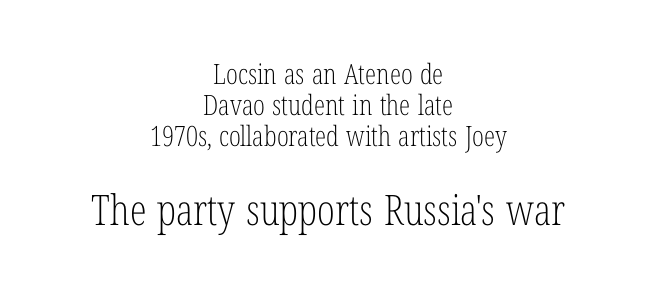
Q: Is the text bold? A: No.
Q: Is the text italic (slanted)? A: No, it is upright.
Q: Is the typeface a serif or a sans-serif typeface? A: Serif.
Q: Is the text underlined? A: No.
Q: How is the paragraph aligned? A: Centered.
Q: Is the spacing between letters normal or unusually wide? A: Normal.
Q: Is the spacing between lines tight, normal or loose? A: Tight.
Q: Which block of text is set in a larger size, the first (top) or the second (bottom)? A: The second (bottom) one.
Q: Width (condensed, normal, or wide)? A: Condensed.
Q: Stroke contrast? A: Low.
Q: x-height? A: Medium.
Q: Monospaced? A: No.
